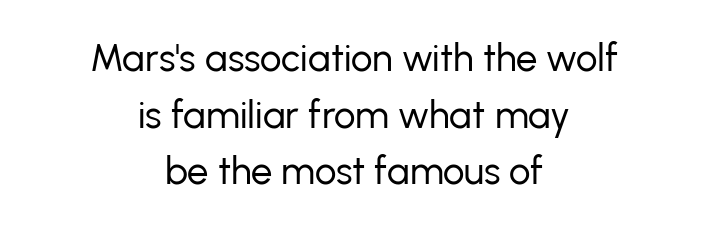
Observe the ordinary spacing: letters are neighbours, not strangers. These lines stack symmetrically, like a column narrowing and widening about its center. Stroke thickness stays within the range of a standard reading face or lighter. Nothing sits at the stroke ends, so this counts as sans-serif.
